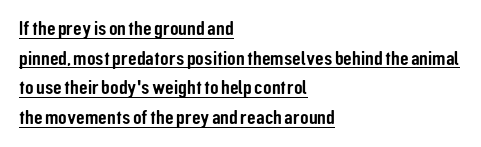
The passage shown stacks its lines at a standard gap. Nobody touched the tracking dial on this one. These characters rest on top of a visible drawn line. Italic? Not at all — the glyphs are vertical. In CSS terms this would be text-align: left.
